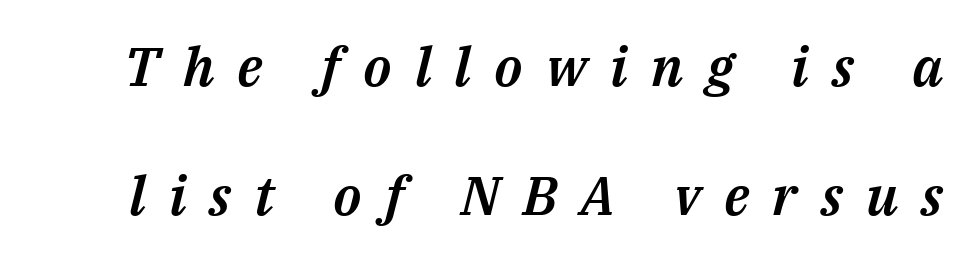
The lines are spread far apart with generous leading. Do the characters align in a grid? No, the font is proportional. A typesetter would mark this as italic. Letters rest on an invisible, unmarked baseline. A typesetter would call this heavily tracked-out type.
